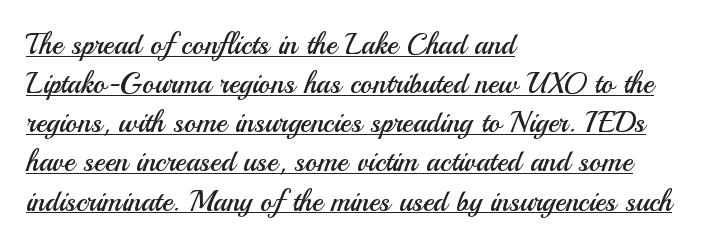
The rendering uses natural spacing where letterforms have individual widths. The typesetter chose a ragged-right arrangement here. This is not heavy type; no bold has been used. Summary of vertical rhythm: regular, with standard interline spacing.
